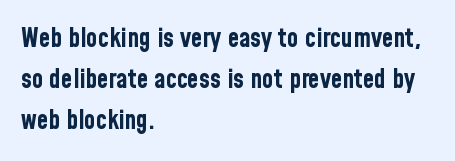
{"italic": "no", "bold": "yes", "underline": "no", "align": "left", "line_spacing": "normal", "line_spacing_ratio": 1.57, "letter_spacing": "normal", "letter_spacing_em": 0.0, "glyph_px": 26}
